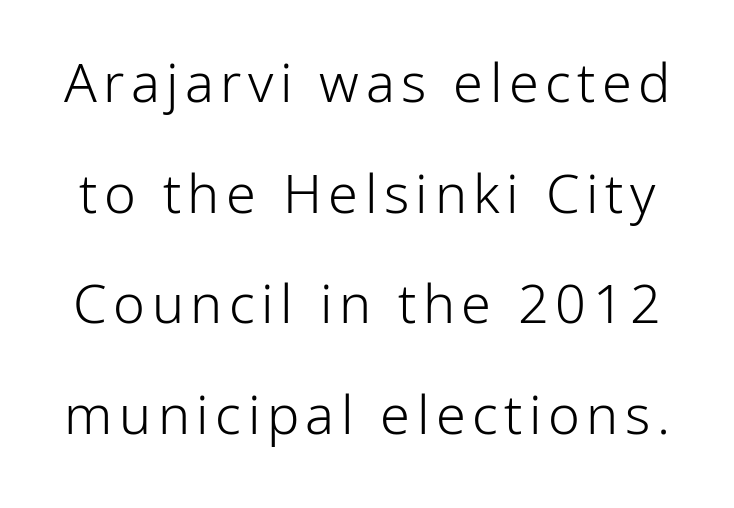
Note the varied advance widths — an 'i' is clearly narrower than an 'm'. This reads as an unemphasized weight, regular at the heaviest. Type style note: lacks serifs. The string is rendered with underlining switched off. Style check: upright.
